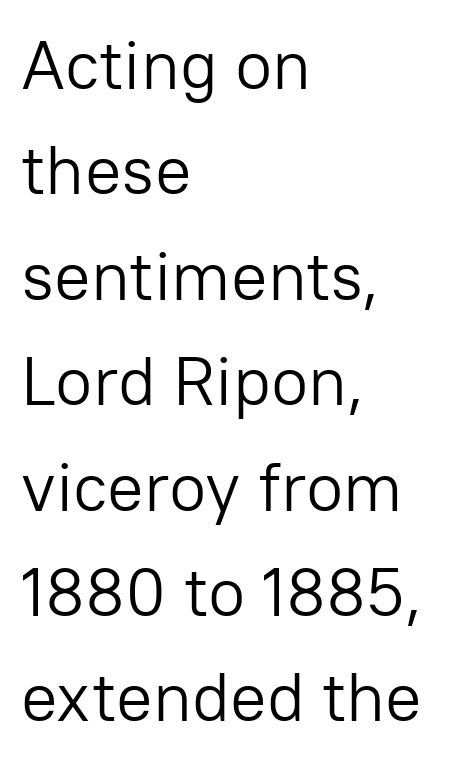
Typographically, this falls in the sans-serif category. This sample has the flowing, uneven cadence of proportional lettering. Has an underline been added? It has not. Heaviness? Minimal to ordinary, like unemphasized prose.
